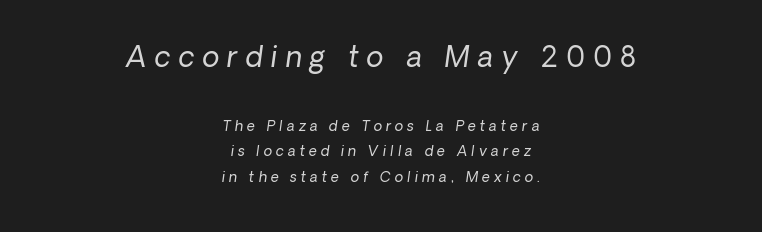
Q: Is the text bold? A: No.
Q: Is the text italic (slanted)? A: Yes, it leans right by about 8 degrees.
Q: Is the text underlined? A: No.
Q: How is the paragraph aligned? A: Centered.
Q: Is the spacing between letters normal or unusually wide? A: Unusually wide.
Q: Which block of text is set in a larger size, the first (top) or the second (bottom)? A: The first (top) one.
Q: Width (condensed, normal, or wide)? A: Normal.
Q: Stroke contrast? A: Low.
Q: x-height? A: Medium.
Q: Monospaced? A: No.
